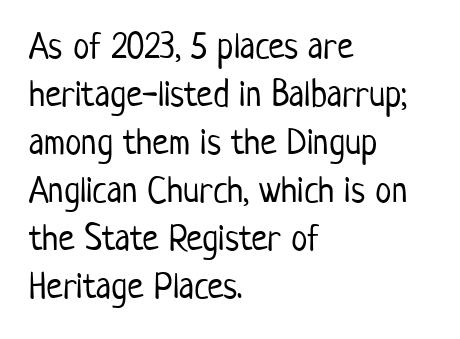
The image shows 37 px light, condensed sans-serif type, upright; set left-aligned, normal line spacing (1.3x), normal letter spacing, not underlined; low stroke contrast and a medium x-height.
